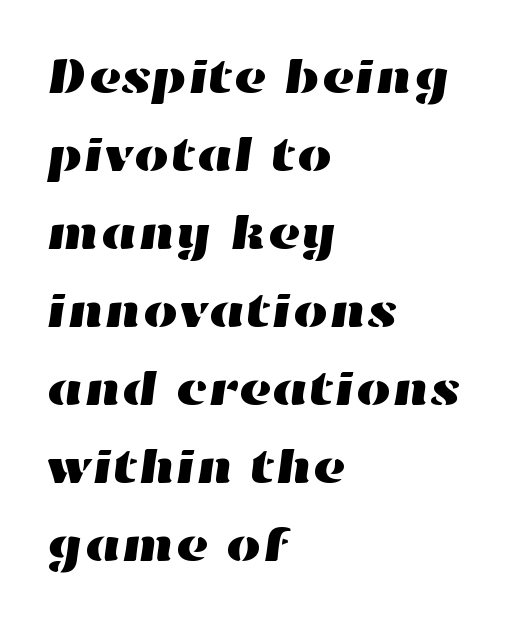
The line texture is even and compact thanks to regular tracking. No word sits above an underline. Is the block centered? No — it sits flush against the left margin. Looks like regular typesetting: each glyph gets only the width it needs.
